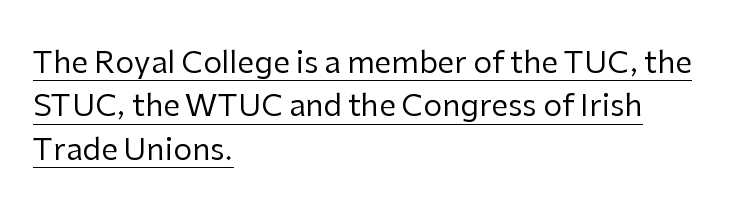
{"serif": "no", "italic": "no", "bold": "no", "weight": "regular", "width": "normal", "stroke_contrast": "low", "x_height": "medium", "monospaced": "no", "underline": "yes", "align": "left", "line_spacing": "normal", "line_spacing_ratio": 1.45, "letter_spacing": "normal", "letter_spacing_em": 0.0, "glyph_px": 30}
